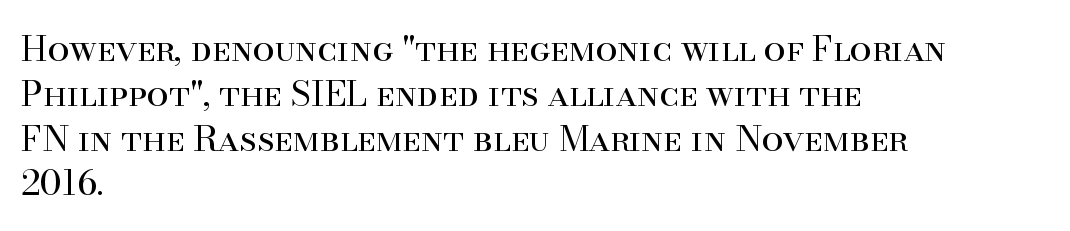
The image shows 35 px regular-weight serif type, upright; set left-aligned, normal line spacing (1.28x), normal letter spacing, not underlined; high stroke contrast and a small x-height.
